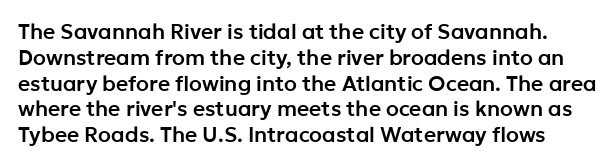
Q: Is the text italic (slanted)? A: No, it is upright.
Q: Is the text underlined? A: No.
Q: Is the spacing between letters normal or unusually wide? A: Normal.
